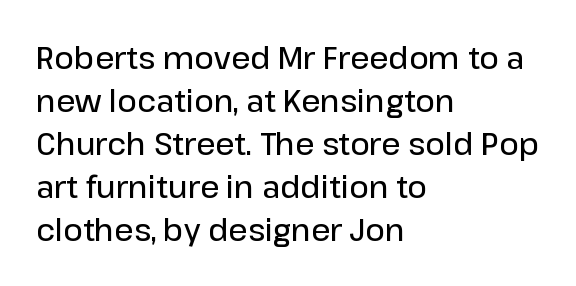
The image shows 30 px semibold sans-serif type, upright; set left-aligned, normal line spacing (1.43x), normal letter spacing, not underlined; low stroke contrast and a medium x-height.
